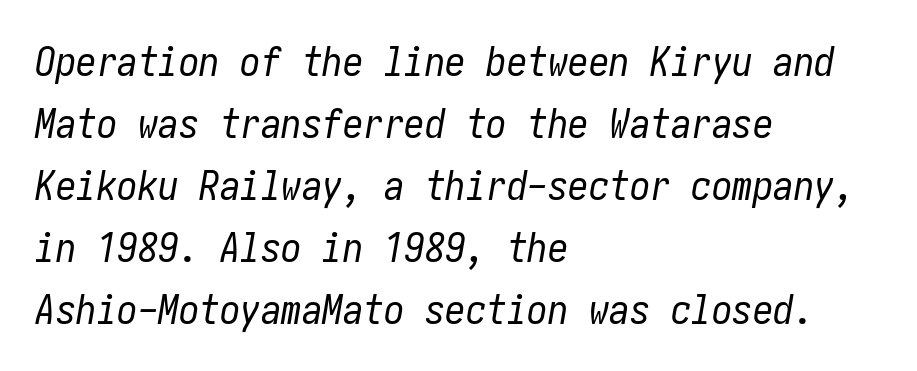
{"italic": "yes", "lean": "right", "slant_degrees": 10, "bold": "no", "weight": "regular", "width": "condensed", "stroke_contrast": "low", "x_height": "medium", "underline": "no", "align": "left", "line_spacing": "normal", "line_spacing_ratio": 1.51, "letter_spacing": "normal", "letter_spacing_em": 0.0, "glyph_px": 41}
